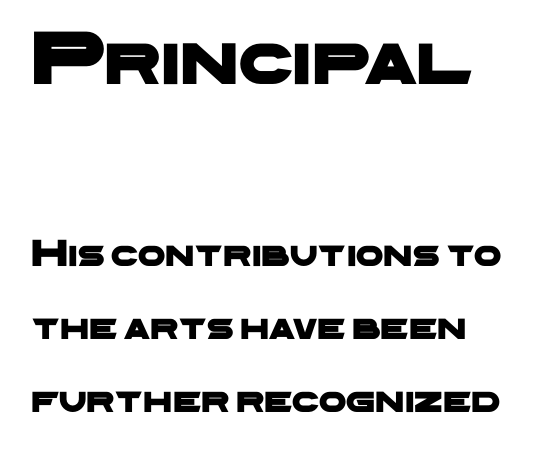
Q: Is the typeface a serif or a sans-serif typeface? A: Sans-serif.
Q: Is the text underlined? A: No.
Q: Is the spacing between letters normal or unusually wide? A: Normal.
Q: Which block of text is set in a larger size, the first (top) or the second (bottom)? A: The first (top) one.
Q: Width (condensed, normal, or wide)? A: Wide.
Q: Stroke contrast? A: Low.
Q: x-height? A: Medium.
Q: Monospaced? A: No.
